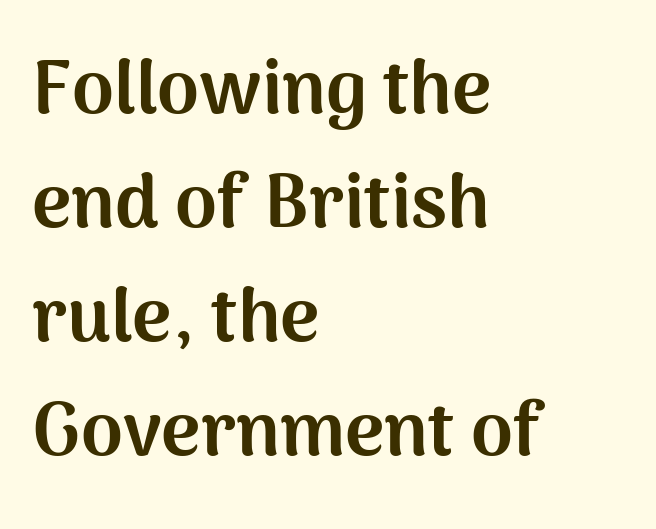
Q: Is the text bold? A: Yes.
Q: Is the text italic (slanted)? A: No, it is upright.
Q: Is the typeface a serif or a sans-serif typeface? A: Sans-serif.
Q: Is the text underlined? A: No.
Q: How is the paragraph aligned? A: Left-aligned.
Q: Is the spacing between letters normal or unusually wide? A: Normal.
Q: Is the spacing between lines tight, normal or loose? A: Normal.
Q: Width (condensed, normal, or wide)? A: Normal.
Q: Stroke contrast? A: Medium.
Q: x-height? A: Medium.
Q: Monospaced? A: No.
